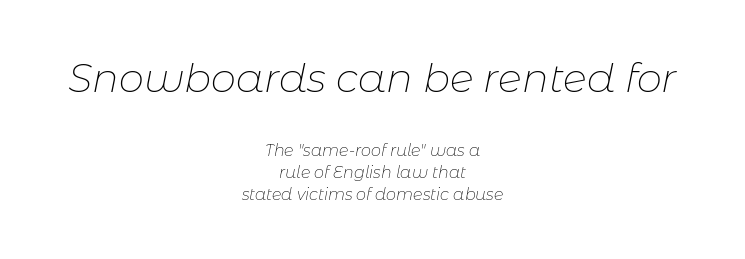
{"italic": "yes", "lean": "right", "slant_degrees": 11, "bold": "no", "weight": "thin", "width": "normal", "stroke_contrast": "low", "x_height": "medium", "monospaced": "no", "underline": "no", "align": "center", "line_spacing": "normal", "line_spacing_ratio": 1.38, "letter_spacing": "normal", "letter_spacing_em": 0.0, "larger_block": "first", "size_ratio": 2.5, "glyph_px": 40}
